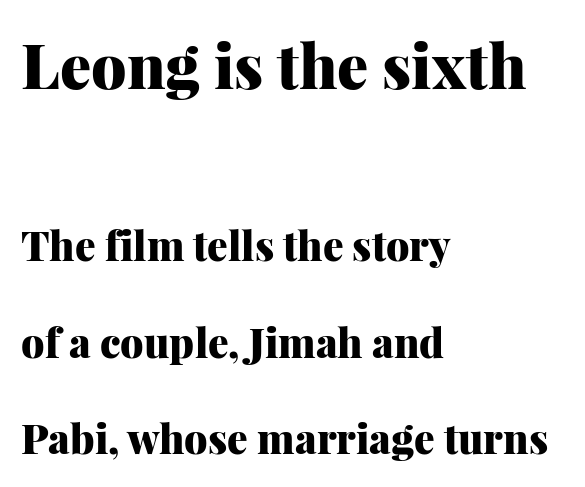
Leading is clearly above the norm, producing a sparse column. Stroke terminals: seriffed. The lettering stays uniformly vertical, giving the passage a roman look. The typesetter chose a ragged-right arrangement here. The space beneath each line is pristine and unruled. Look at the glyph heights: the upper group is clearly the bigger setting.
